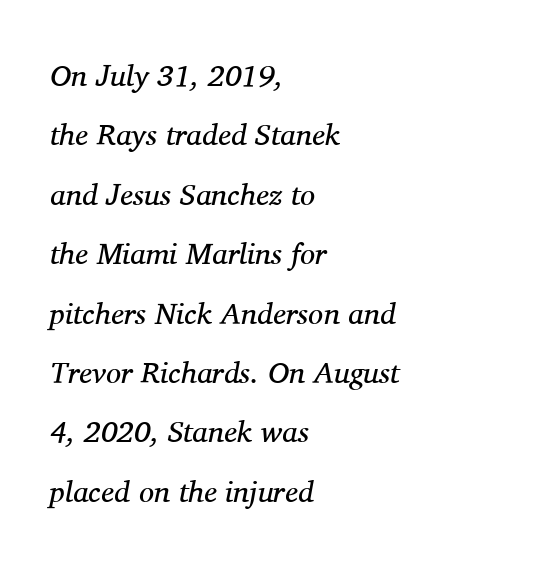
Q: Is the text bold? A: No.
Q: Is the text italic (slanted)? A: Yes, it leans right by about 11 degrees.
Q: Is the typeface a serif or a sans-serif typeface? A: Serif.
Q: Is the text underlined? A: No.
Q: How is the paragraph aligned? A: Left-aligned.
Q: Is the spacing between letters normal or unusually wide? A: Normal.
Q: Is the spacing between lines tight, normal or loose? A: Loose.
Q: Width (condensed, normal, or wide)? A: Normal.
Q: Stroke contrast? A: Medium.
Q: x-height? A: Medium.
Q: Monospaced? A: No.
